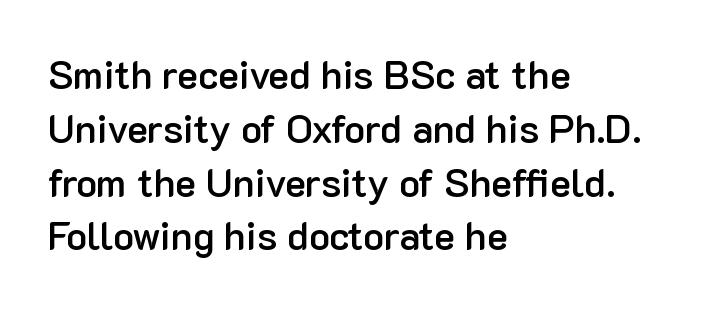
Caption: semibold face, moderately heavy strokes. Plain, unruled lines of type. You could not count columns in this text — the font is proportionally spaced. Serifs: no, the terminals of the letterforms are clean.
